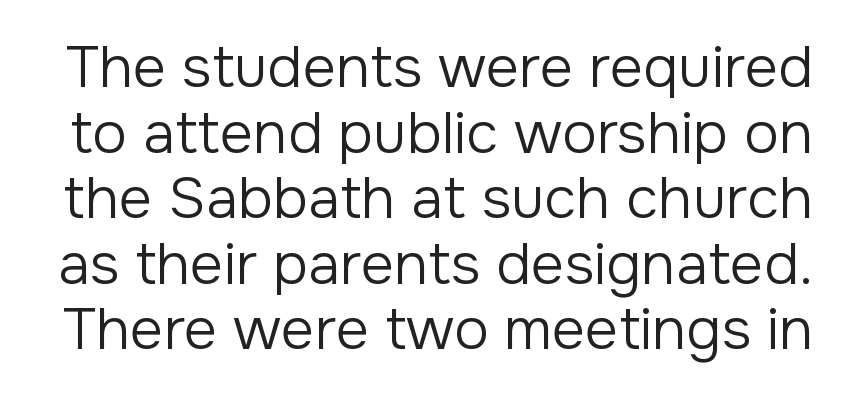
On a weight scale, this lands at 450 or below. The passage shown is typed in a proportional face where columns would drift. The baseline area is clear. In terms of letterspacing, this is plain default setting. A sans-serif font was chosen for this passage. The rendering uses a small line-height, squeezing the rows.
